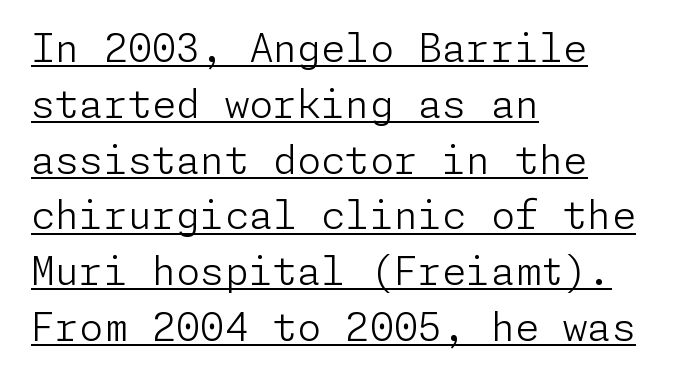
Q: Is the text bold? A: No.
Q: Is the text italic (slanted)? A: No, it is upright.
Q: Is the typeface a serif or a sans-serif typeface? A: Sans-serif.
Q: Is the text underlined? A: Yes.
Q: How is the paragraph aligned? A: Left-aligned.
Q: Is the spacing between letters normal or unusually wide? A: Normal.
Q: Is the spacing between lines tight, normal or loose? A: Normal.
Q: Width (condensed, normal, or wide)? A: Normal.
Q: Stroke contrast? A: Low.
Q: x-height? A: Medium.
